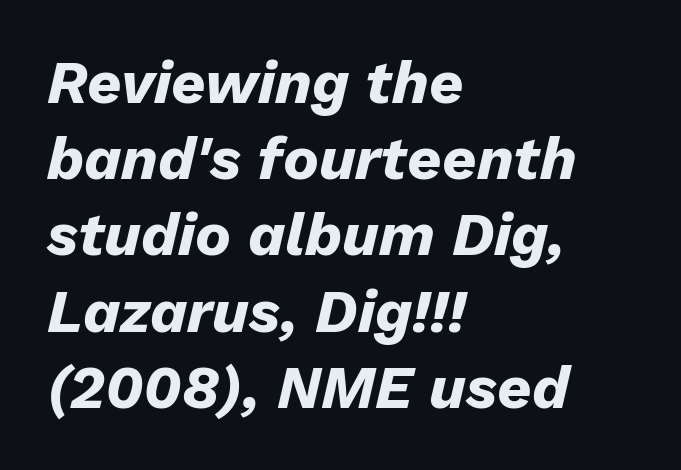
Visually the block forms a straight wall on the left and a jagged coastline on the right. The lettering tilts uniformly, giving the passage an italic look. What weight is shown? A full bold with thick strokes. Default kerning and tracking; the words read as compact shapes. The leading is moderate, giving the passage an even texture.
